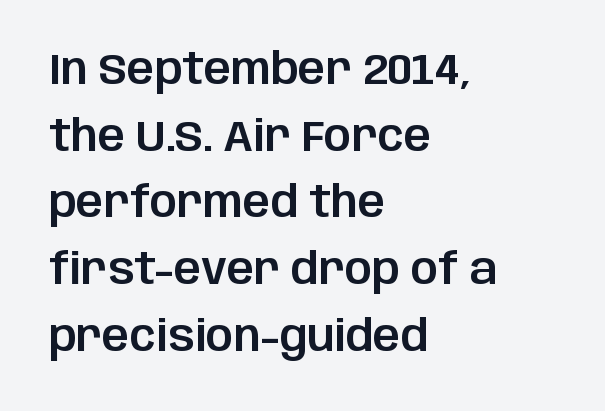
Nobody drew a line under any word here. A typesetter would call this leading conventional body-copy spacing. The lines in this sample share a left origin and differ only in where they stop. Are there feet on the stems? There aren't — it's a sans. Do the characters align in a grid? No, the font is proportional.
